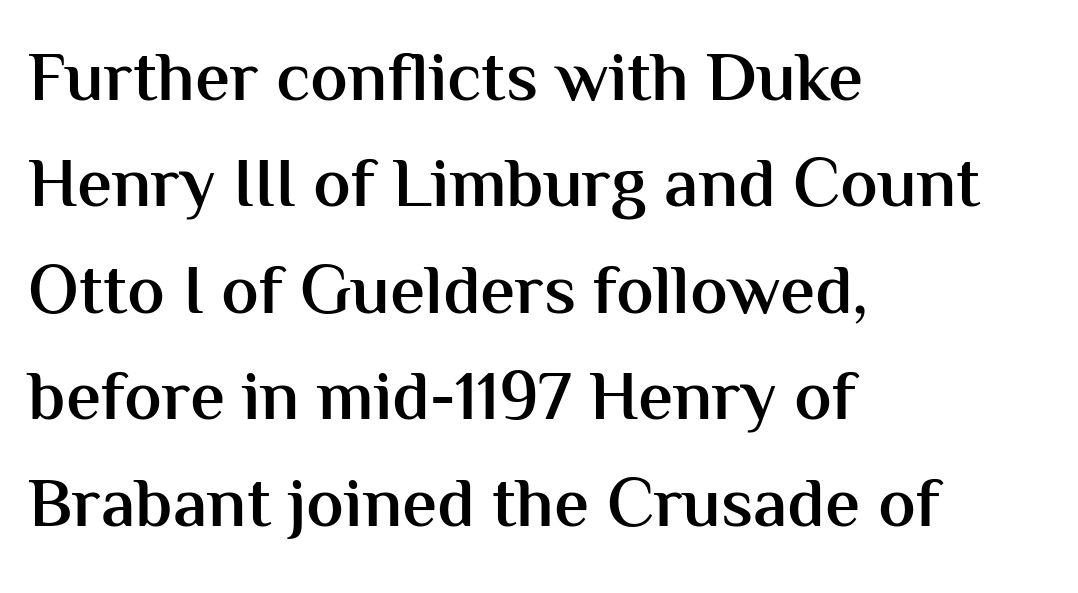
The image shows 70 px semibold sans-serif type, upright; set left-aligned, normal line spacing (1.52x), normal letter spacing, not underlined; medium stroke contrast and a medium x-height.
